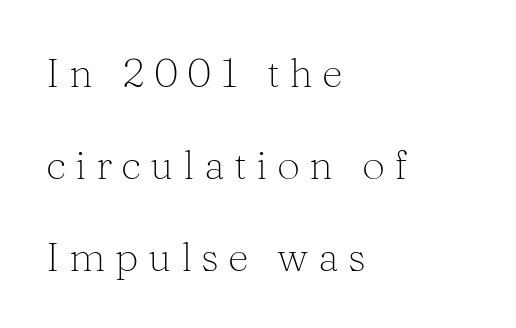
Q: Is the text bold? A: No.
Q: Is the text italic (slanted)? A: No, it is upright.
Q: Is the typeface a serif or a sans-serif typeface? A: Serif.
Q: Is the text underlined? A: No.
Q: How is the paragraph aligned? A: Left-aligned.
Q: Is the spacing between letters normal or unusually wide? A: Unusually wide.
Q: Is the spacing between lines tight, normal or loose? A: Loose.
Q: Width (condensed, normal, or wide)? A: Normal.
Q: Stroke contrast? A: Medium.
Q: x-height? A: Medium.
Q: Monospaced? A: No.
